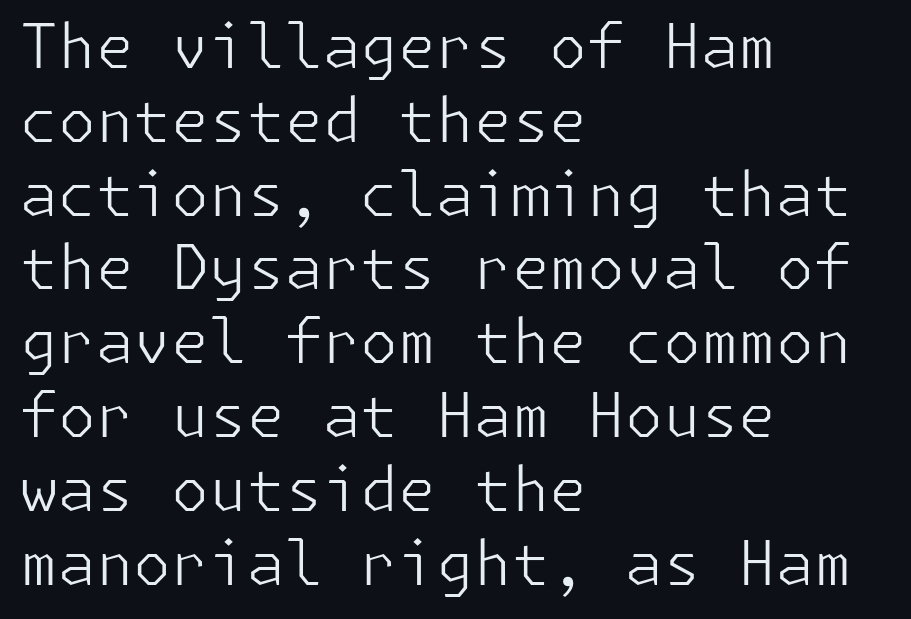
The image shows 61 px light sans-serif type, upright; set left-aligned, line spacing 1.21x, normal letter spacing, not underlined; low stroke contrast and a medium x-height.
